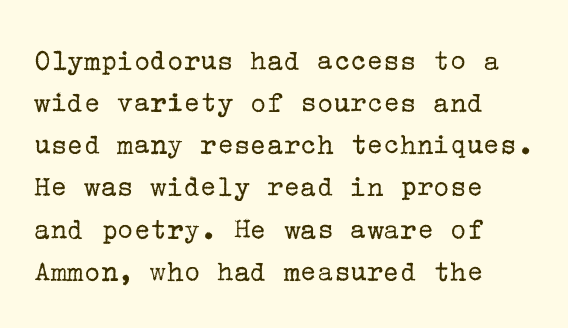
A roman cut, with each character standing at attention. These glyphs show unthickened strokes, regular width or finer. Observe the serifs anchoring each vertical stroke in this sample. One-word summary of the alignment: left. This rendering leaves character spacing at its baseline value.
